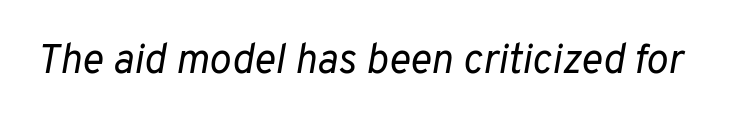
{"italic": "yes", "lean": "right", "slant_degrees": 10, "bold": "no", "weight": "regular", "width": "normal", "stroke_contrast": "low", "x_height": "medium", "monospaced": "no", "underline": "no", "letter_spacing": "normal", "letter_spacing_em": 0.0, "glyph_px": 41}
